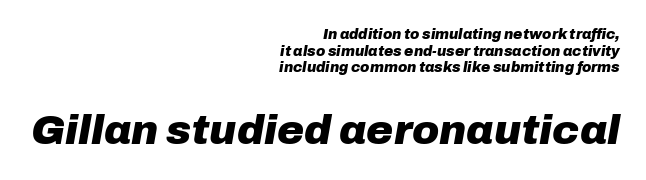
{"italic": "yes", "lean": "right", "slant_degrees": 10, "bold": "yes", "weight": "heavy", "width": "normal", "stroke_contrast": "low", "x_height": "medium", "monospaced": "no", "underline": "no", "align": "right", "line_spacing_ratio": 1.18, "letter_spacing": "normal", "letter_spacing_em": 0.0, "larger_block": "second", "size_ratio": 2.93, "glyph_px": 41}
